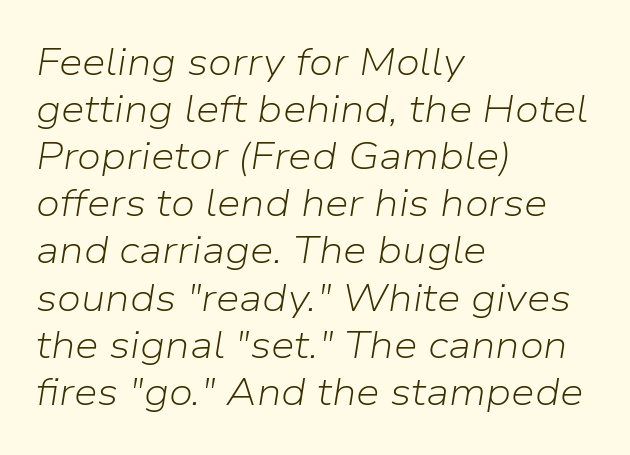
Q: Is the text bold? A: No.
Q: Is the text italic (slanted)? A: Yes, it leans right by about 9 degrees.
Q: Is the text underlined? A: No.
Q: How is the paragraph aligned? A: Left-aligned.
Q: Is the spacing between letters normal or unusually wide? A: Normal.
Q: Width (condensed, normal, or wide)? A: Normal.
Q: Stroke contrast? A: Low.
Q: x-height? A: Medium.
Q: Monospaced? A: No.
